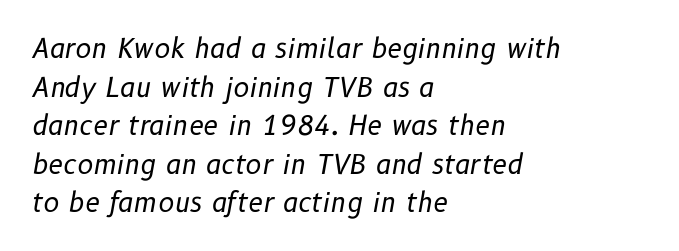
Q: Is the text bold? A: No.
Q: Is the text italic (slanted)? A: Yes, it leans right by about 10 degrees.
Q: Is the text underlined? A: No.
Q: How is the paragraph aligned? A: Left-aligned.
Q: Is the spacing between letters normal or unusually wide? A: Normal.
Q: Is the spacing between lines tight, normal or loose? A: Normal.
